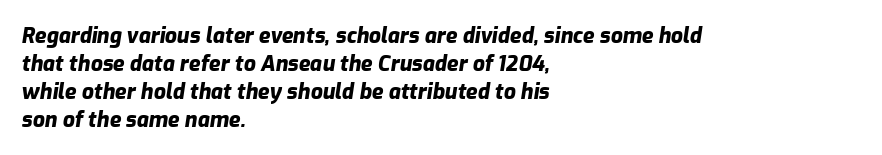
Q: Is the text bold? A: Yes.
Q: Is the text italic (slanted)? A: Yes, it leans right by about 9 degrees.
Q: Is the text underlined? A: No.
Q: How is the paragraph aligned? A: Left-aligned.
Q: Is the spacing between letters normal or unusually wide? A: Normal.
Q: Is the spacing between lines tight, normal or loose? A: Normal.
